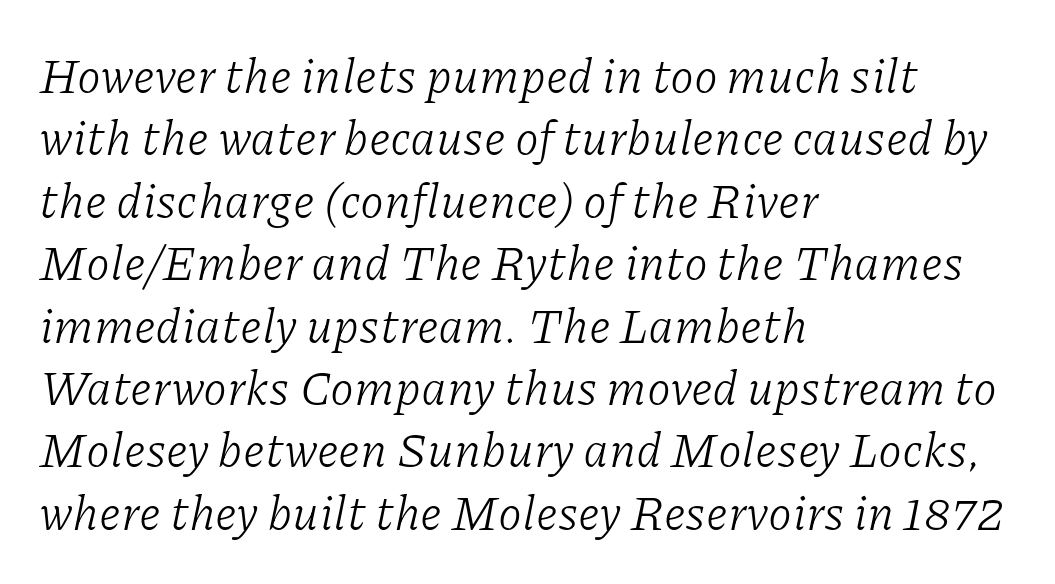
Underline: absent. Is this a heavy cut? Hardly; it is regular or lighter. Nobody touched the tracking dial on this one. Think of a printed novel: that variable character pitch is what you see here. Does the type have serifs? Yes, each stem ends in a small foot. The vertical gap from one line to the next is medium.
